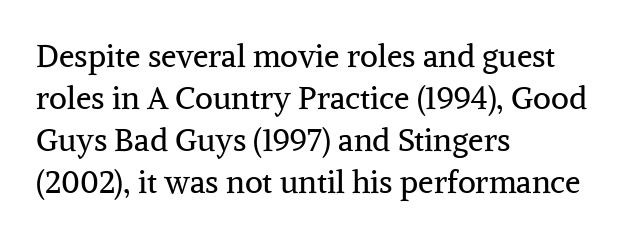
The image shows 31 px regular-weight serif type, upright; set left-aligned, normal line spacing (1.35x), normal letter spacing, not underlined; medium stroke contrast and a medium x-height.
